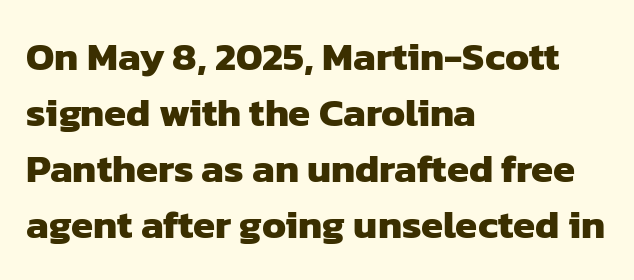
{"serif": "no", "bold": "yes", "weight": "heavy", "width": "normal", "stroke_contrast": "low", "x_height": "medium", "monospaced": "no", "underline": "no", "align": "left", "line_spacing": "normal", "line_spacing_ratio": 1.4, "letter_spacing": "normal", "letter_spacing_em": 0.0, "glyph_px": 40}
